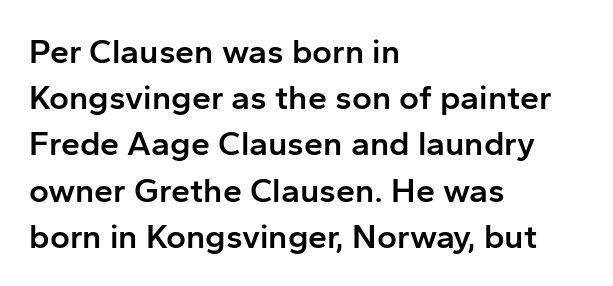
Q: Is the text bold? A: Semi-bold.
Q: Is the text italic (slanted)? A: No, it is upright.
Q: Is the typeface a serif or a sans-serif typeface? A: Sans-serif.
Q: Is the text underlined? A: No.
Q: How is the paragraph aligned? A: Left-aligned.
Q: Is the spacing between letters normal or unusually wide? A: Normal.
Q: Is the spacing between lines tight, normal or loose? A: Normal.
Q: Width (condensed, normal, or wide)? A: Normal.
Q: Stroke contrast? A: Low.
Q: x-height? A: Medium.
Q: Monospaced? A: No.
